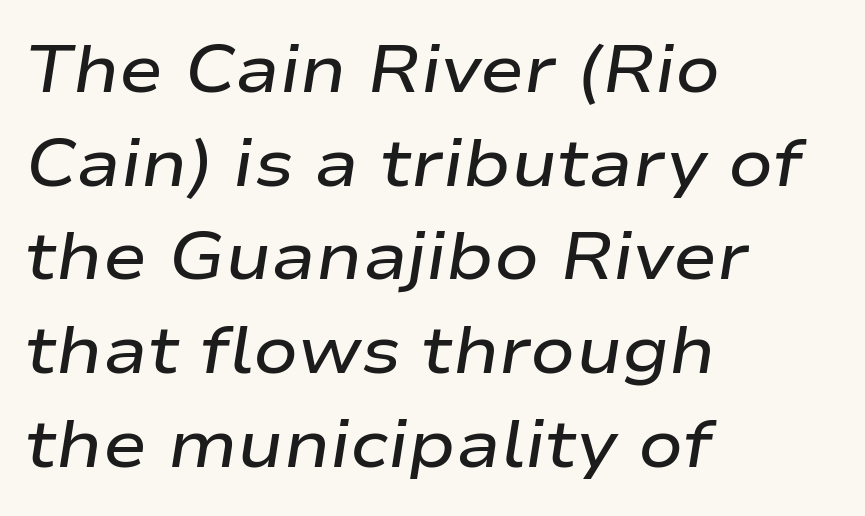
Q: Is the text bold? A: Semi-bold.
Q: Is the text italic (slanted)? A: Yes, it leans right by about 9 degrees.
Q: Is the text underlined? A: No.
Q: How is the paragraph aligned? A: Left-aligned.
Q: Is the spacing between letters normal or unusually wide? A: Normal.
Q: Is the spacing between lines tight, normal or loose? A: Normal.
Q: Width (condensed, normal, or wide)? A: Wide.
Q: Stroke contrast? A: Low.
Q: x-height? A: Medium.
Q: Monospaced? A: No.
